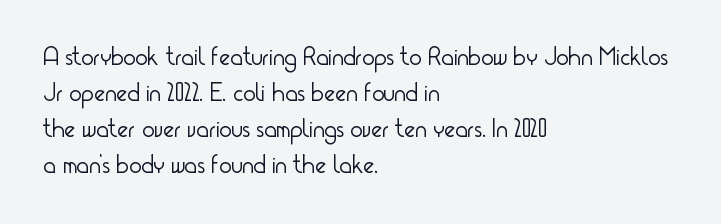
The image shows 26 px text type, upright; set left-aligned, normal line spacing (1.38x), normal letter spacing, not underlined.
